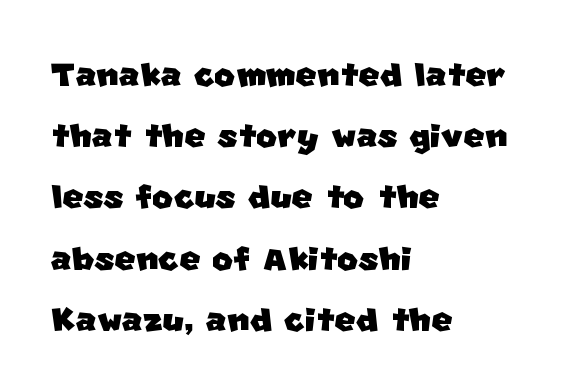
The image shows 45 px sans-serif type; set left-aligned, normal line spacing (1.36x), normal letter spacing, not underlined; low stroke contrast and a large x-height.
